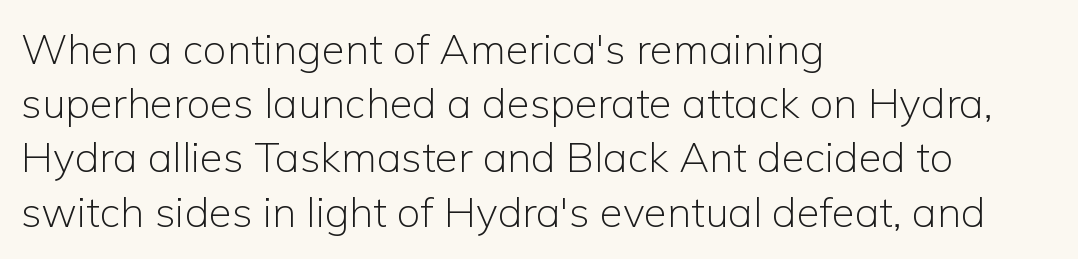
The rag falls on the right side of this text block. Quick note: interline space is typical. Honestly, the letter spacing is just normal — you wouldn't notice it. Each letter's strokes conclude bluntly, with no projecting serifs. Weight: not bold — regular or lighter.
